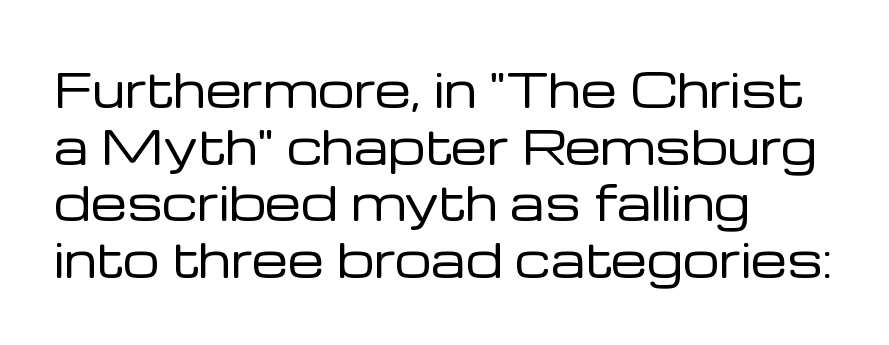
No extra ink here — the face is not bold. Layout note: lines flush left. This is sans-serif lettering, the kind often seen on screens and signage. Here the glyphs are tracked normally, forming tight word shapes. The specimen reads as upright at a glance.
